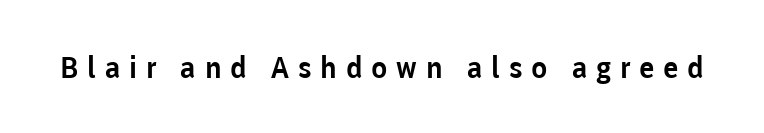
Q: Is the text italic (slanted)? A: No, it is upright.
Q: Is the typeface a serif or a sans-serif typeface? A: Sans-serif.
Q: Is the text underlined? A: No.
Q: Is the spacing between letters normal or unusually wide? A: Unusually wide.
Q: Width (condensed, normal, or wide)? A: Normal.
Q: Stroke contrast? A: Low.
Q: x-height? A: Medium.
Q: Monospaced? A: No.
